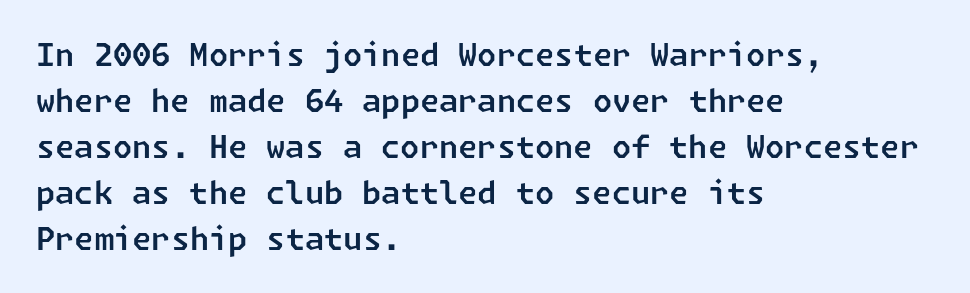
The image shows 31 px sans-serif type; set left-aligned, normal line spacing (1.48x), normal letter spacing, not underlined; low stroke contrast and a medium x-height.
